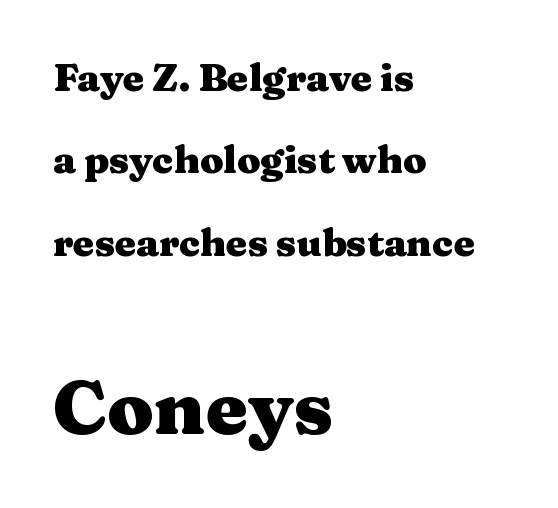
These words are printed bold, with thick strokes throughout. Descenders hang freely into open space. The font's upright variant was chosen for this text. How are the letters spaced? Ordinarily, with no added tracking. What kind of face is this? One with serifs. The lower block of text is set noticeably larger than the block above it.
